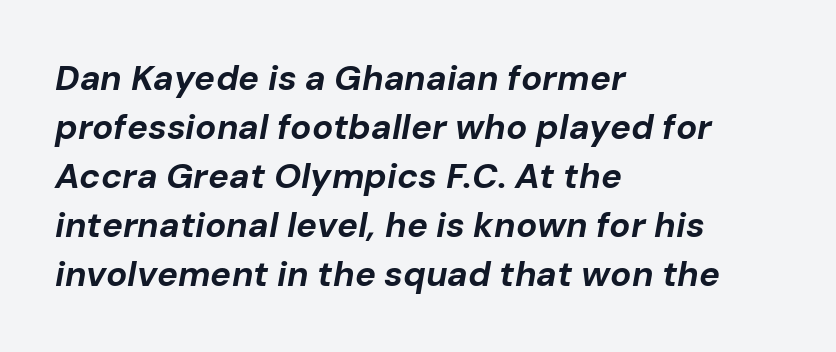
Rendered with sloped, italic letterforms. What stands out about the letter spacing? Nothing — it is the standard amount. This sample has the flowing, uneven cadence of proportional lettering. This block has exactly the height ordinary leading produces. The string is rendered with underlining switched off.
